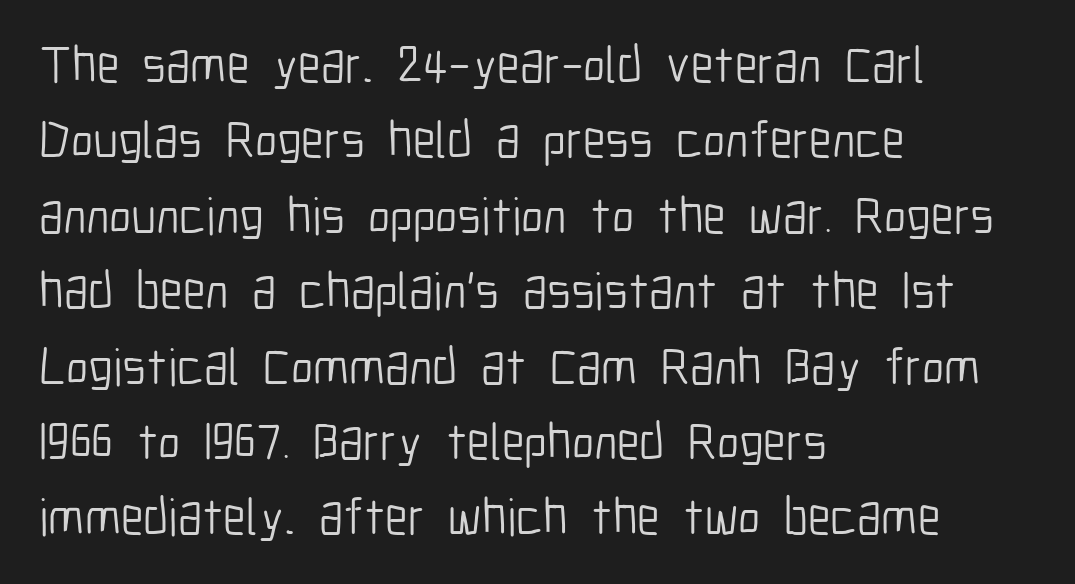
These lines stack with their left ends in a neat column. The letterforms sit shoulder to shoulder at normal distance. Rows of type keep a routine distance in the vertical direction. The letterforms sit at book weight or below. The rendering uses natural spacing where letterforms have individual widths.
